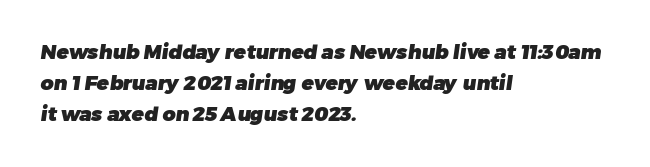
Q: Is the text bold? A: Yes.
Q: Is the text underlined? A: No.
Q: How is the paragraph aligned? A: Left-aligned.
Q: Is the spacing between letters normal or unusually wide? A: Normal.
Q: Is the spacing between lines tight, normal or loose? A: Normal.
